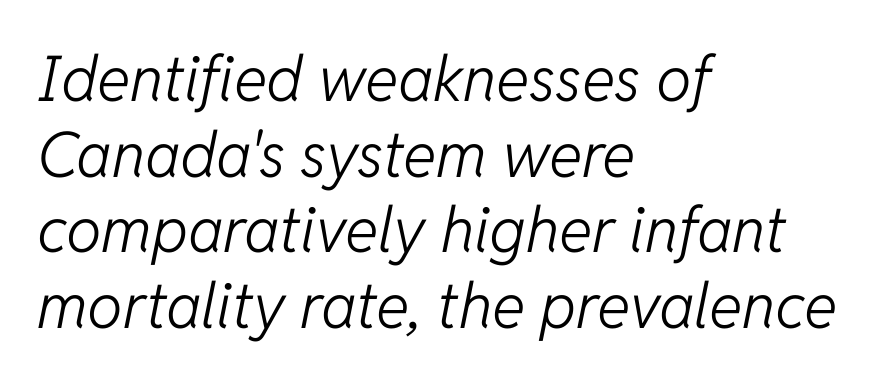
Observe the lean: these are italic letterforms. This rendering leaves character spacing at its baseline value. Casual observation: everything's shoved over to the left. A typesetter would call this proportional, since set widths differ per character. No chunkiness to these letters — they're not bold.
